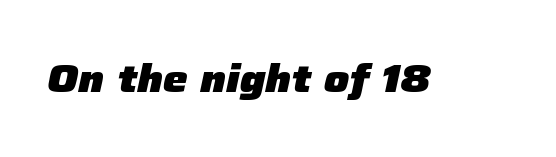
The letters advance in unequal steps, a hallmark of proportional type. As a designer I'd log this as weight 700, bold. The letters sit at their default tracking, neither squeezed nor spread. The glyphs are unaccompanied by any horizontal stroke below them. The face used here has a pronounced slope to its letters.
